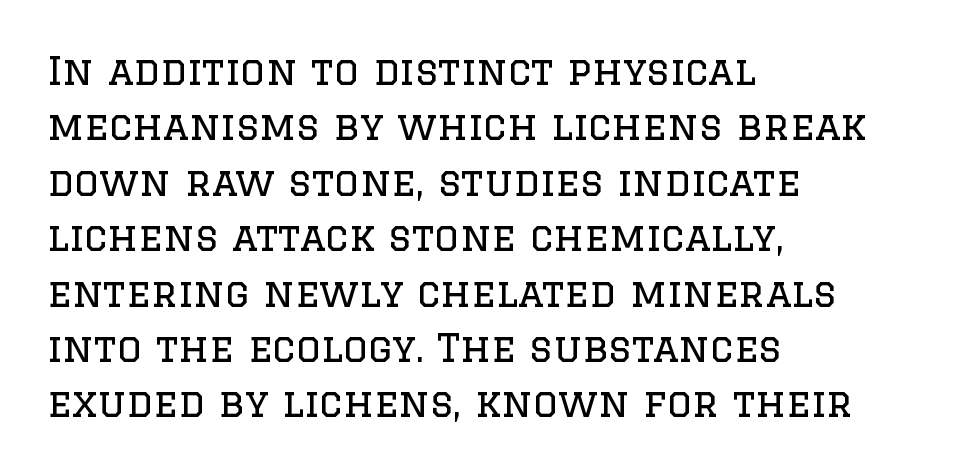
The image shows 39 px regular-weight serif type, upright; set left-aligned, normal line spacing (1.42x), normal letter spacing, not underlined; low stroke contrast and a large x-height.
